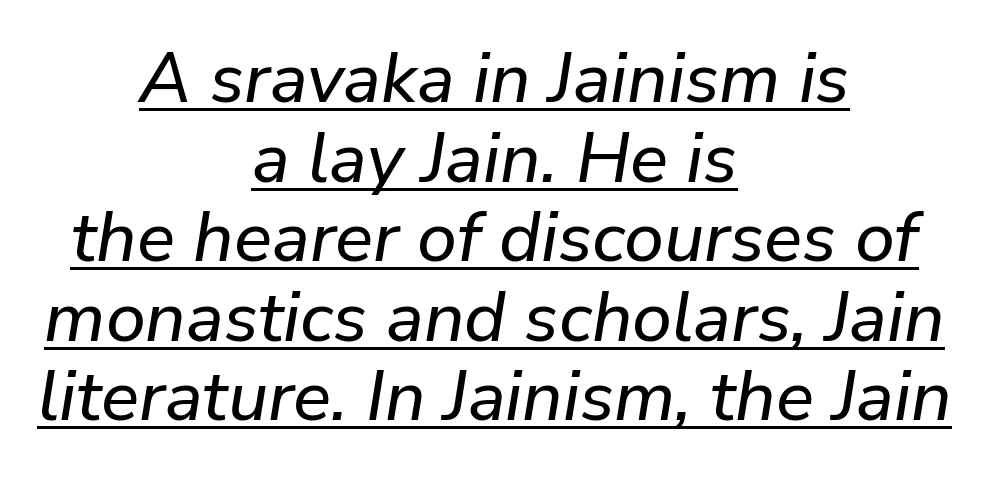
The letterforms sit shoulder to shoulder at normal distance. This rendering features underlined lettering. A centered setting, common on invitations and titles, is used for this passage. Interline gaps are noticeably narrow in this sample. Do the characters align in a grid? No, the font is proportional. In terms of posture, this sample is oblique.
